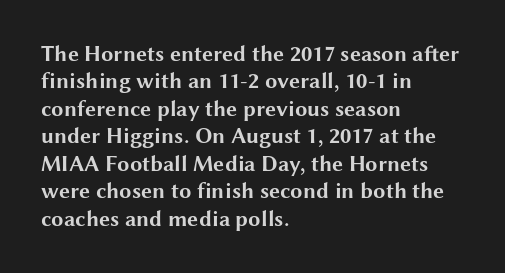
{"italic": "no", "bold": "yes", "underline": "no", "align": "left", "line_spacing": "normal", "line_spacing_ratio": 1.25, "letter_spacing": "normal", "letter_spacing_em": 0.0, "glyph_px": 22}
